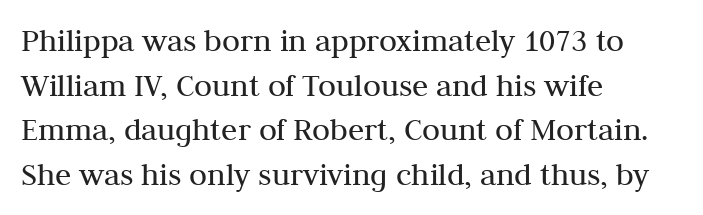
Proportional: the letters do not fall into vertical columns. What kind of face is this? One with serifs. Is there any slant? The stems are plumb. The letters sit at their default tracking, neither squeezed nor spread. Bold? No — there's no thickening of the strokes. Where is the straight margin? On the left.
